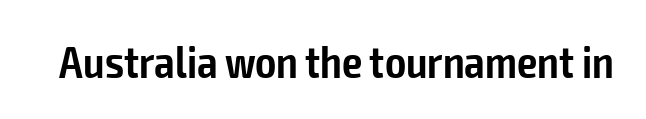
{"serif": "no", "italic": "no", "bold": "semi", "weight": "semibold", "width": "condensed", "stroke_contrast": "low", "x_height": "medium", "monospaced": "no", "underline": "no", "letter_spacing": "normal", "letter_spacing_em": 0.0, "glyph_px": 45}
